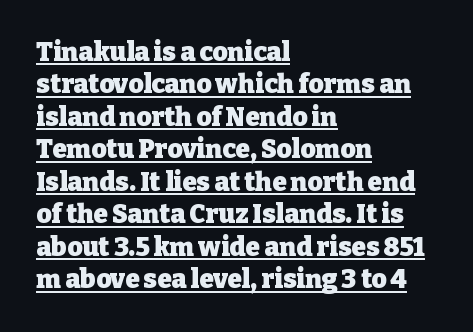
Q: Is the text bold? A: Yes.
Q: Is the text italic (slanted)? A: No, it is upright.
Q: Is the text underlined? A: Yes.
Q: How is the paragraph aligned? A: Left-aligned.
Q: Is the spacing between letters normal or unusually wide? A: Normal.
Q: Is the spacing between lines tight, normal or loose? A: Normal.
